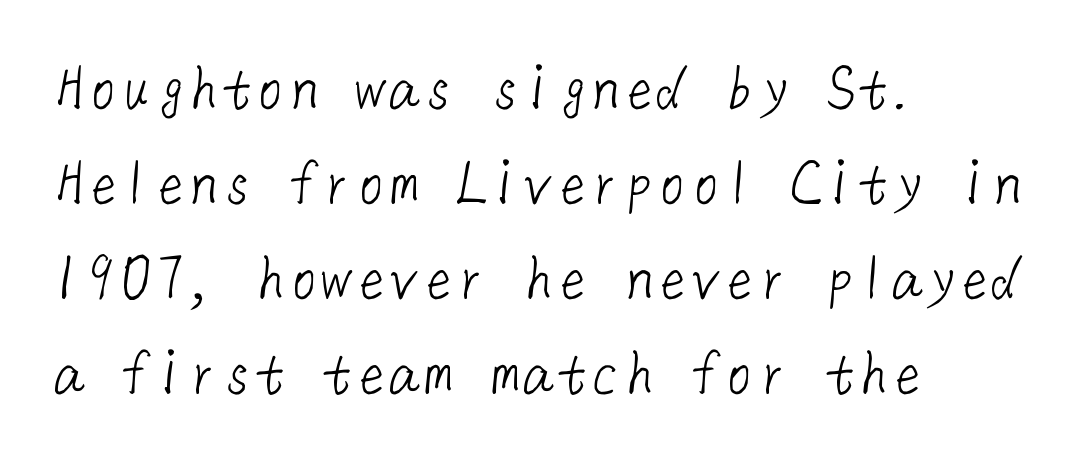
Compared with a typical body face, this is equally light or lighter still. Reading down the column, the eye jumps a familiar distance to each next line. Is the letter spacing exaggerated? No — it looks like the ordinary default. The ragged edge is on the right, which tells us the setting is flush left. Does the type have serifs? No, each stem ends abruptly.
